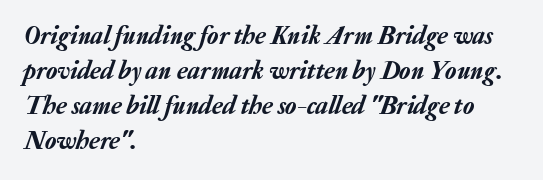
Q: Is the text italic (slanted)? A: Yes, it leans right by about 20 degrees.
Q: Is the text underlined? A: No.
Q: How is the paragraph aligned? A: Left-aligned.
Q: Is the spacing between letters normal or unusually wide? A: Normal.
Q: Is the spacing between lines tight, normal or loose? A: Normal.
